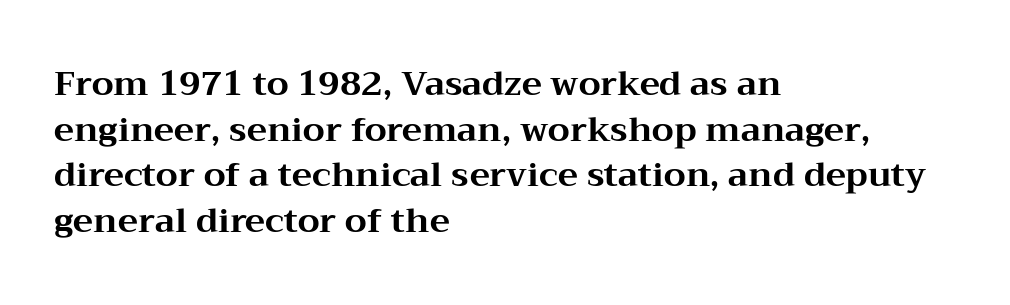
Q: Is the text bold? A: Yes.
Q: Is the text italic (slanted)? A: No, it is upright.
Q: Is the typeface a serif or a sans-serif typeface? A: Serif.
Q: Is the text underlined? A: No.
Q: How is the paragraph aligned? A: Left-aligned.
Q: Is the spacing between letters normal or unusually wide? A: Normal.
Q: Is the spacing between lines tight, normal or loose? A: Normal.
Q: Width (condensed, normal, or wide)? A: Wide.
Q: Stroke contrast? A: Medium.
Q: x-height? A: Medium.
Q: Monospaced? A: No.
